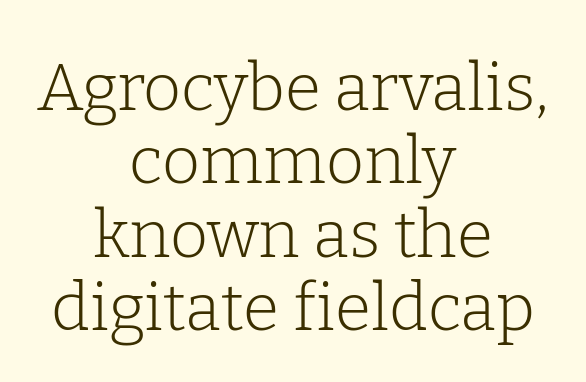
{"serif": "yes", "italic": "no", "bold": "no", "weight": "light", "width": "normal", "stroke_contrast": "low", "x_height": "medium", "monospaced": "no", "underline": "no", "align": "center", "line_spacing": "tight", "line_spacing_ratio": 1.11, "letter_spacing": "normal", "letter_spacing_em": 0.0, "glyph_px": 66}
